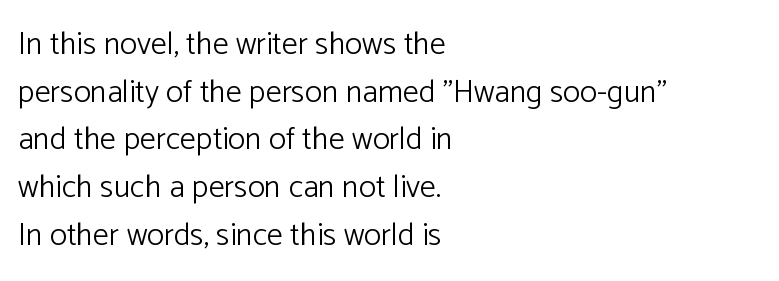
A typesetter would mark this as roman, not italic. One-word summary of the alignment: left. Default kerning and tracking; the words read as compact shapes. Each new line begins a customary step beneath the previous one. Typographically, this falls in the sans-serif category. Here the designer chose a conventional face with non-uniform glyph widths.
